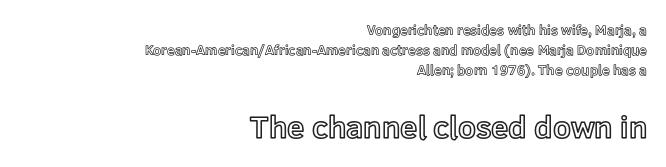
Is there much room between lines? A standard amount, neither cramped nor airy. Decoration check: the copy has no underline. The face used here is proportionally spaced, like ordinary book or web type. The face used here appears at its bigger size in the lower chunk. Caption: standard tracking, unaltered. Ordinary non-slanted type is in use.
